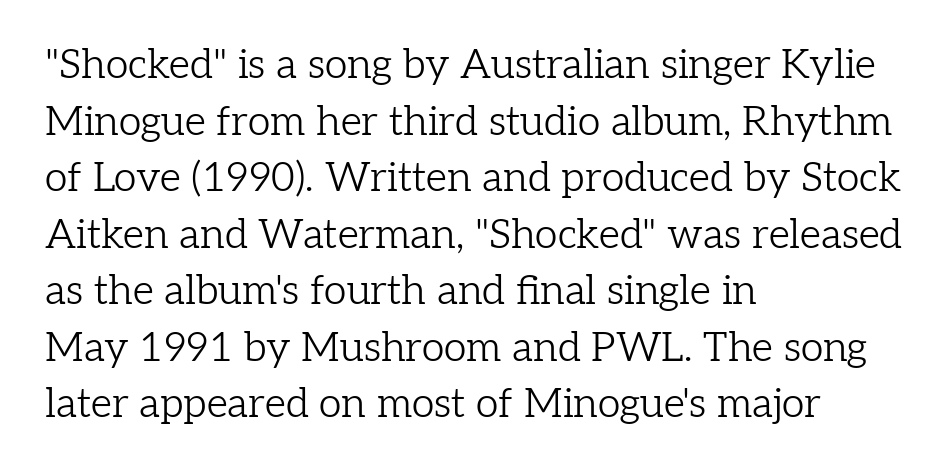
Q: Is the text bold? A: No.
Q: Is the text italic (slanted)? A: No, it is upright.
Q: Is the typeface a serif or a sans-serif typeface? A: Serif.
Q: Is the text underlined? A: No.
Q: How is the paragraph aligned? A: Left-aligned.
Q: Is the spacing between letters normal or unusually wide? A: Normal.
Q: Is the spacing between lines tight, normal or loose? A: Normal.
Q: Width (condensed, normal, or wide)? A: Normal.
Q: Stroke contrast? A: Low.
Q: x-height? A: Medium.
Q: Monospaced? A: No.
